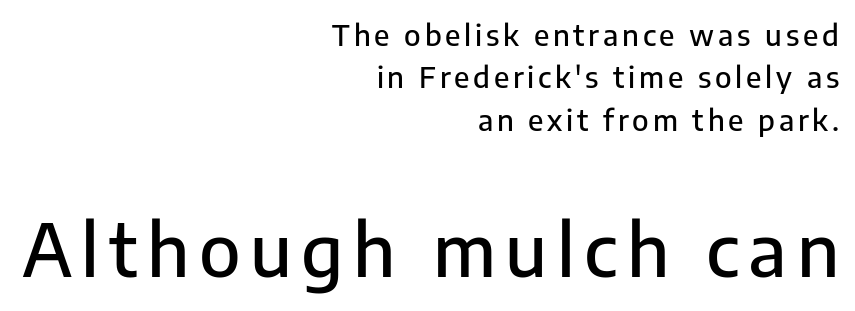
Q: Is the text italic (slanted)? A: No, it is upright.
Q: Is the typeface a serif or a sans-serif typeface? A: Sans-serif.
Q: Is the text underlined? A: No.
Q: How is the paragraph aligned? A: Right-aligned.
Q: Is the spacing between lines tight, normal or loose? A: Normal.
Q: Which block of text is set in a larger size, the first (top) or the second (bottom)? A: The second (bottom) one.
Q: Width (condensed, normal, or wide)? A: Normal.
Q: Stroke contrast? A: Low.
Q: x-height? A: Medium.
Q: Monospaced? A: No.
